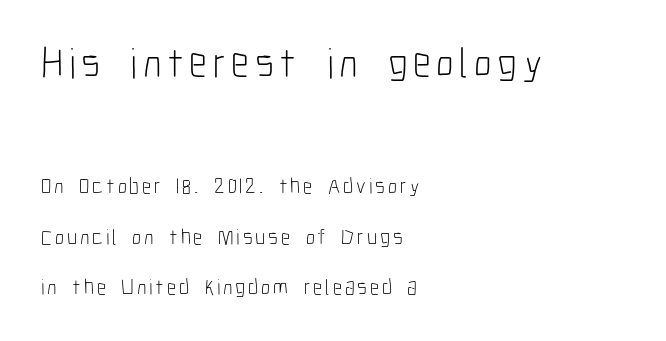
A bare baseline throughout the passage. This block would shrink considerably if given ordinary leading; it's expanded now. The passage shown is typed in a proportional face where columns would drift. These lines were composed using upright roman letters. Of the two passages, the one on top uses the larger point size. Font category for this specimen: sans-serif.
